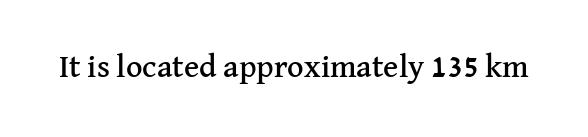
Q: Is the text italic (slanted)? A: No, it is upright.
Q: Is the typeface a serif or a sans-serif typeface? A: Serif.
Q: Is the text underlined? A: No.
Q: Is the spacing between letters normal or unusually wide? A: Normal.
Q: Width (condensed, normal, or wide)? A: Normal.
Q: Stroke contrast? A: Medium.
Q: x-height? A: Medium.
Q: Monospaced? A: No.
